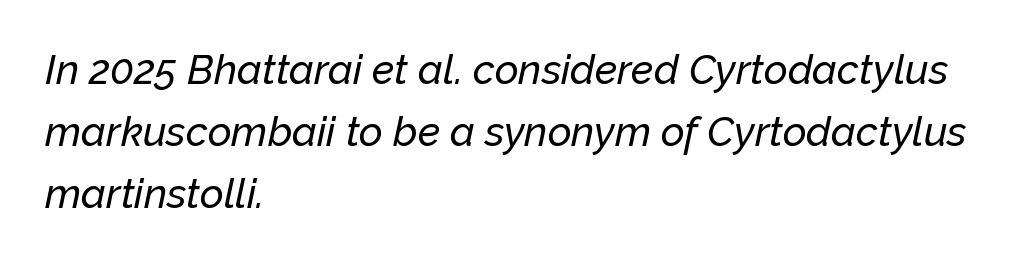
Proportional: the letters do not fall into vertical columns. In CSS terms this would be text-align: left. Default kerning and tracking; the words read as compact shapes. Has an underline been added? It has not.
